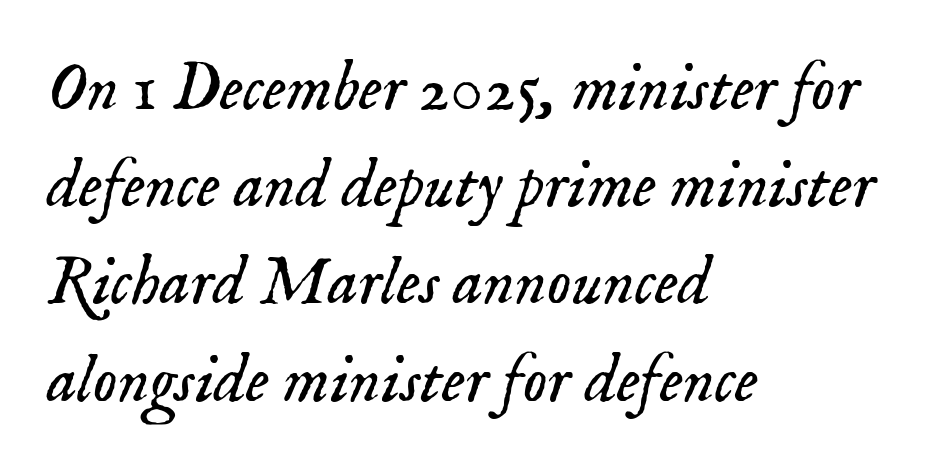
You could call the tracking neutral — neither tight nor loose. A typesetter would call this proportional, since set widths differ per character. Horizontal alignment here is leftward, the default for most running prose. These lines are composed in type with serifs. Has an underline been added? It has not. This reads as an unemphasized weight, regular at the heaviest.
